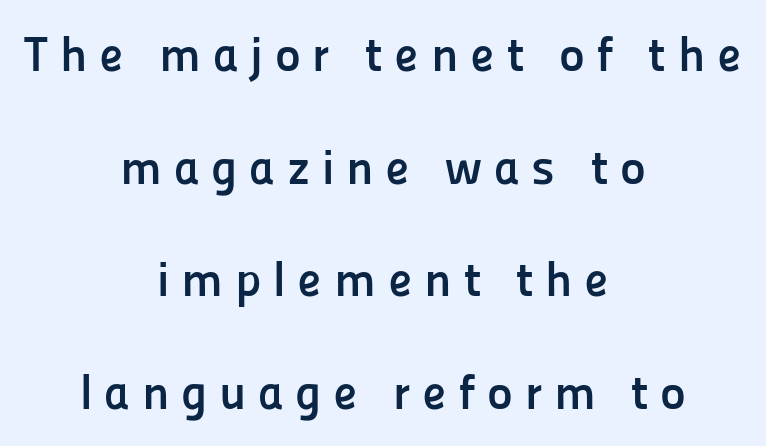
{"serif": "no", "italic": "no", "bold": "yes", "weight": "semibold", "width": "normal", "stroke_contrast": "low", "x_height": "medium", "monospaced": "no", "underline": "no", "align": "center", "line_spacing": "loose", "line_spacing_ratio": 2.3, "letter_spacing": "wide", "letter_spacing_em": 0.24, "glyph_px": 49}
